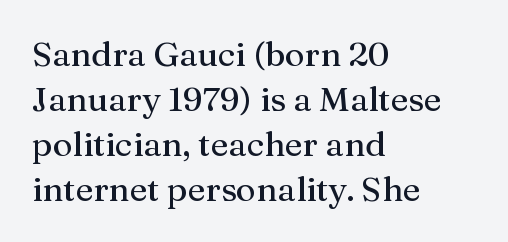
The image shows 34 px serif type, upright; set left-aligned, normal line spacing (1.32x), normal letter spacing, not underlined; medium stroke contrast and a medium x-height.
